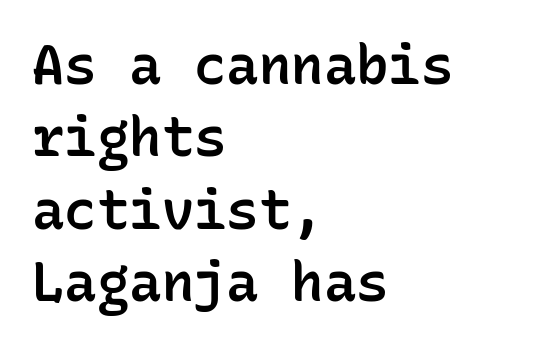
Compared with a centered layout, this one pins lines to the left instead. Firm but not heavy-handed strokes: this text is semibold. This rendering features lettering with no underline. No extra tracking has been applied to these lines. Do the characters align in a grid? Yes, the font is monospaced. The leading is moderate, giving the passage an even texture.
